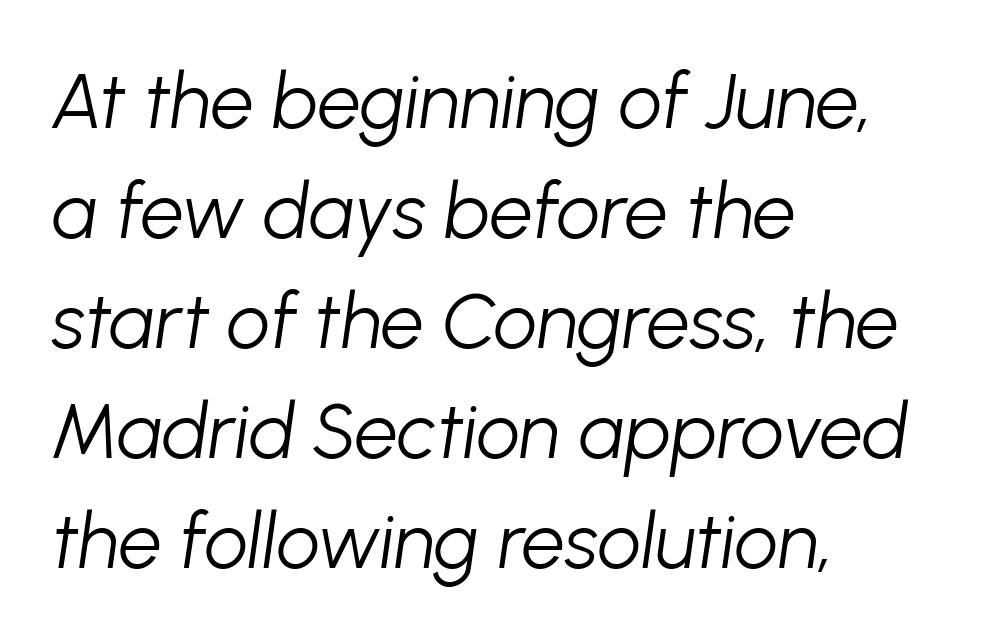
The image shows 77 px light type, italic (leaning right); set left-aligned, normal line spacing (1.43x), normal letter spacing, not underlined; low stroke contrast and a medium x-height.
